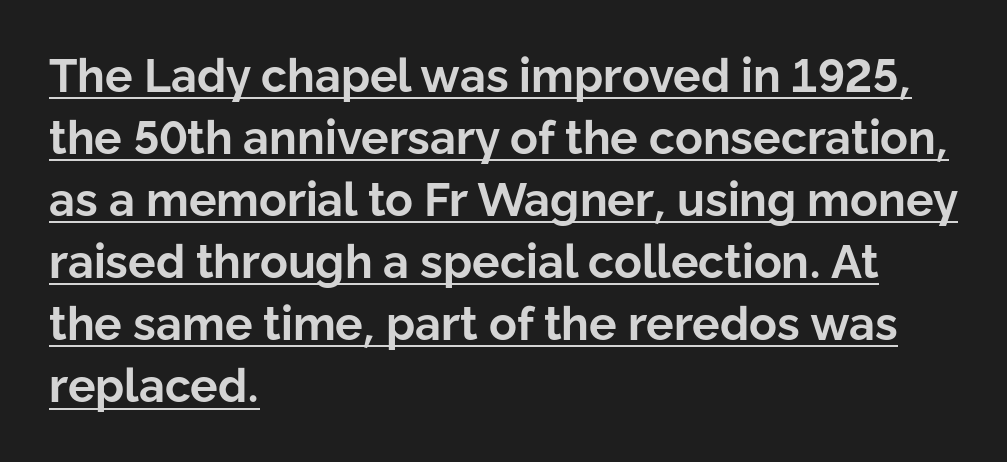
Q: Is the text bold? A: Yes.
Q: Is the text italic (slanted)? A: No, it is upright.
Q: Is the typeface a serif or a sans-serif typeface? A: Sans-serif.
Q: Is the text underlined? A: Yes.
Q: How is the paragraph aligned? A: Left-aligned.
Q: Is the spacing between letters normal or unusually wide? A: Normal.
Q: Is the spacing between lines tight, normal or loose? A: Normal.
Q: Width (condensed, normal, or wide)? A: Normal.
Q: Stroke contrast? A: Low.
Q: x-height? A: Medium.
Q: Monospaced? A: No.
